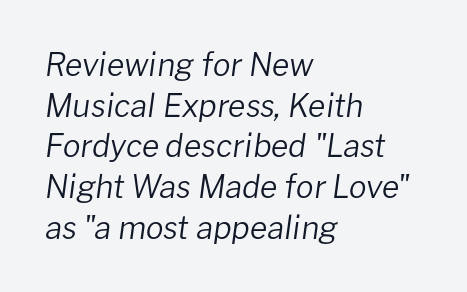
Q: Is the text bold? A: No.
Q: Is the text italic (slanted)? A: Yes, it leans right by about 8 degrees.
Q: Is the text underlined? A: No.
Q: How is the paragraph aligned? A: Left-aligned.
Q: Is the spacing between letters normal or unusually wide? A: Normal.
Q: Is the spacing between lines tight, normal or loose? A: Normal.
Q: Width (condensed, normal, or wide)? A: Normal.
Q: Stroke contrast? A: Low.
Q: x-height? A: Medium.
Q: Monospaced? A: No.
